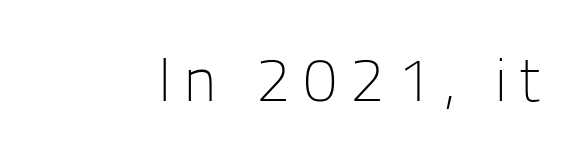
The words here are not underlined. There is plenty of visible air inserted between adjacent glyphs. Letterform terminals end flat and unadorned throughout the passage. Proportional: the letters do not fall into vertical columns. Designer's note — italics off, roman on.
